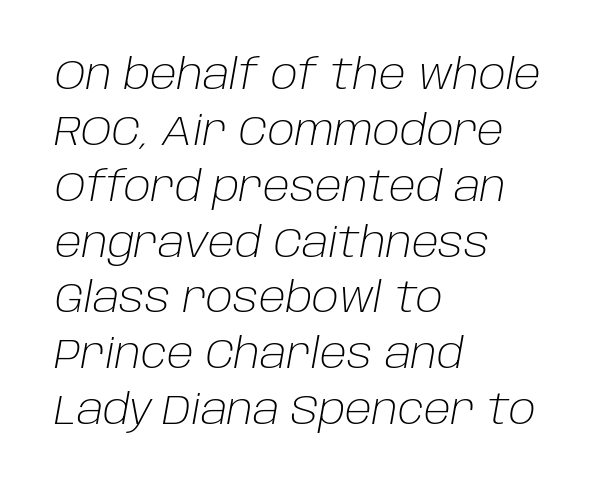
Q: Is the text bold? A: No.
Q: Is the text italic (slanted)? A: Yes, it leans right by about 10 degrees.
Q: Is the text underlined? A: No.
Q: How is the paragraph aligned? A: Left-aligned.
Q: Is the spacing between letters normal or unusually wide? A: Normal.
Q: Is the spacing between lines tight, normal or loose? A: Normal.
Q: Width (condensed, normal, or wide)? A: Normal.
Q: Stroke contrast? A: Low.
Q: x-height? A: Large.
Q: Monospaced? A: No.
